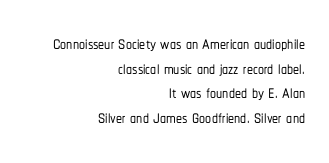
Tracking here is standard; glyphs follow each other at the usual distance. Any mark beneath the type? The region is blank. Upright lettering throughout. The vertical gap from one line to the next is small. The compositor pushed each line to the right boundary.
